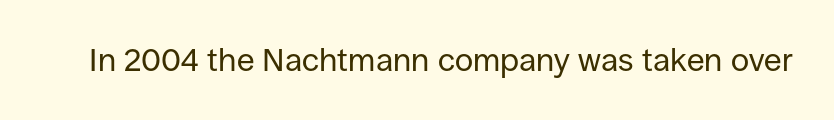
Q: Is the text bold? A: No.
Q: Is the text italic (slanted)? A: No, it is upright.
Q: Is the typeface a serif or a sans-serif typeface? A: Sans-serif.
Q: Is the text underlined? A: No.
Q: Is the spacing between letters normal or unusually wide? A: Normal.
Q: Width (condensed, normal, or wide)? A: Normal.
Q: Stroke contrast? A: Low.
Q: x-height? A: Large.
Q: Monospaced? A: No.
